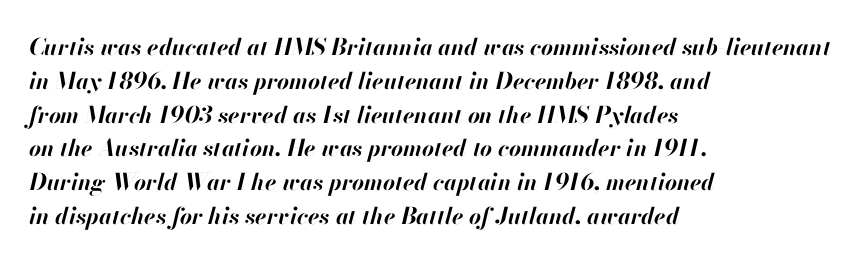
The image shows 23 px bold type, italic (leaning right); set left-aligned, normal line spacing (1.47x), normal letter spacing, not underlined.
